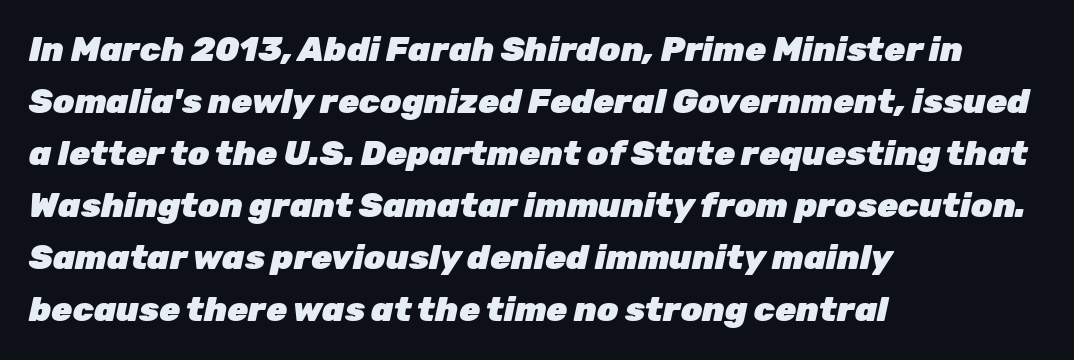
What weight is shown? A full bold with thick strokes. When letters slant like this, we call the style italic. Underline: absent. You could not count columns in this text — the font is proportionally spaced. The space between consecutive lines is moderate. Typeset ragged right — the left edge is the straight one.
